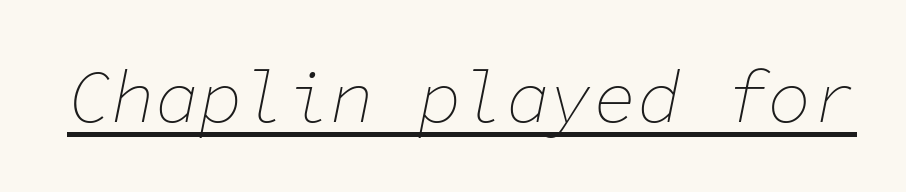
Fixed-width glyphs throughout — classic coding-font behaviour. Is the type heavy? It reads as light-to-regular instead. Descenders here cross a horizontal rule under the line. The letters are slanted; this is an italic face. You could call the tracking neutral — neither tight nor loose.
